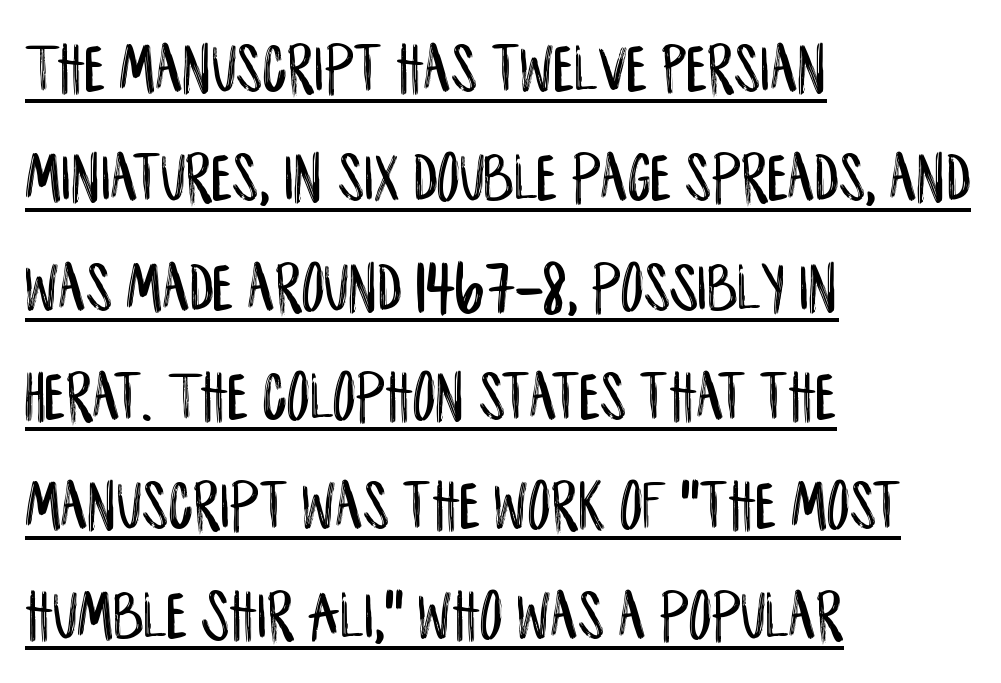
Q: Is the text italic (slanted)? A: No, it is upright.
Q: Is the typeface a serif or a sans-serif typeface? A: Sans-serif.
Q: Is the text underlined? A: Yes.
Q: How is the paragraph aligned? A: Left-aligned.
Q: Is the spacing between letters normal or unusually wide? A: Normal.
Q: Is the spacing between lines tight, normal or loose? A: Normal.
Q: Width (condensed, normal, or wide)? A: Condensed.
Q: Stroke contrast? A: Low.
Q: x-height? A: Large.
Q: Monospaced? A: No.
